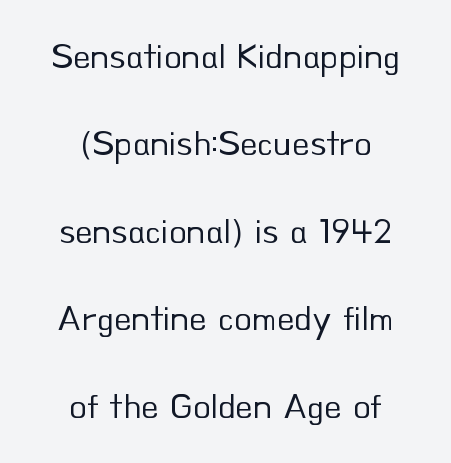
Q: Is the text bold? A: No.
Q: Is the text italic (slanted)? A: No, it is upright.
Q: Is the typeface a serif or a sans-serif typeface? A: Sans-serif.
Q: Is the text underlined? A: No.
Q: How is the paragraph aligned? A: Centered.
Q: Is the spacing between letters normal or unusually wide? A: Normal.
Q: Is the spacing between lines tight, normal or loose? A: Loose.
Q: Width (condensed, normal, or wide)? A: Normal.
Q: Stroke contrast? A: Low.
Q: x-height? A: Small.
Q: Monospaced? A: No.
